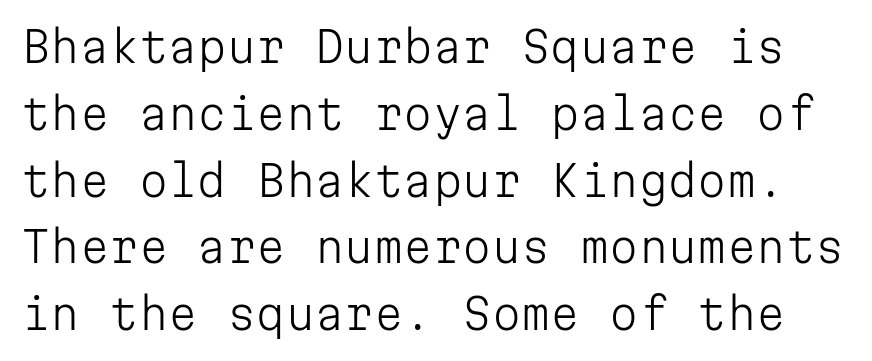
The image shows 42 px light sans-serif type, upright, monospaced; set normal line spacing (1.59x), normal letter spacing, not underlined; low stroke contrast and a medium x-height.
